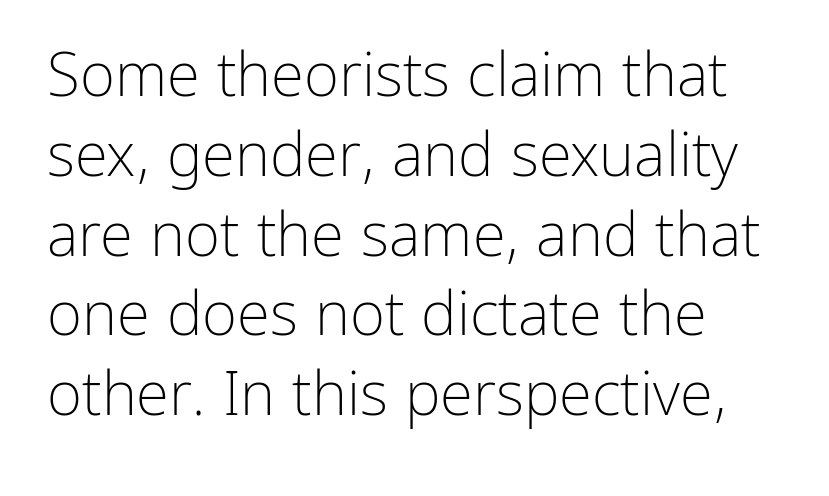
Q: Is the text bold? A: No.
Q: Is the text italic (slanted)? A: No, it is upright.
Q: Is the typeface a serif or a sans-serif typeface? A: Sans-serif.
Q: Is the text underlined? A: No.
Q: How is the paragraph aligned? A: Left-aligned.
Q: Is the spacing between letters normal or unusually wide? A: Normal.
Q: Is the spacing between lines tight, normal or loose? A: Normal.
Q: Width (condensed, normal, or wide)? A: Normal.
Q: Stroke contrast? A: Low.
Q: x-height? A: Medium.
Q: Monospaced? A: No.
